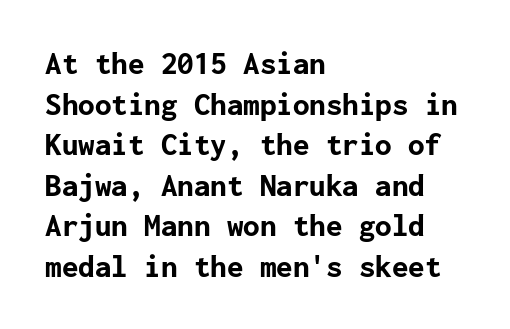
Q: Is the text bold? A: Yes.
Q: Is the text italic (slanted)? A: No, it is upright.
Q: Is the typeface a serif or a sans-serif typeface? A: Sans-serif.
Q: Is the text underlined? A: No.
Q: How is the paragraph aligned? A: Left-aligned.
Q: Is the spacing between letters normal or unusually wide? A: Normal.
Q: Width (condensed, normal, or wide)? A: Normal.
Q: Stroke contrast? A: Low.
Q: x-height? A: Medium.
